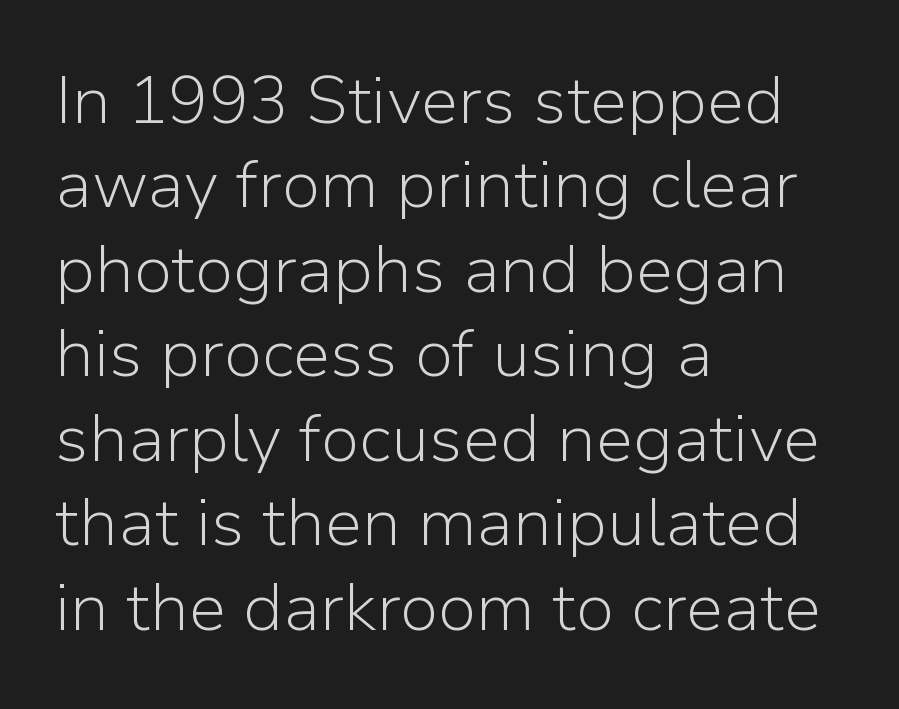
Words float on clear page, feet unadorned. You can tell it's not italic because the verticals are truly vertical. Here the designer chose a conventional face with non-uniform glyph widths. Short note: letters normally spaced. A classic flush-left, rag-right setting is used for this passage.
